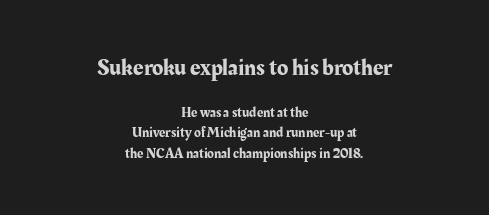
The image shows 23 px text type, upright; set centered, normal line spacing (1.46x), normal letter spacing, not underlined; the first (top) block is 1.64x larger.
